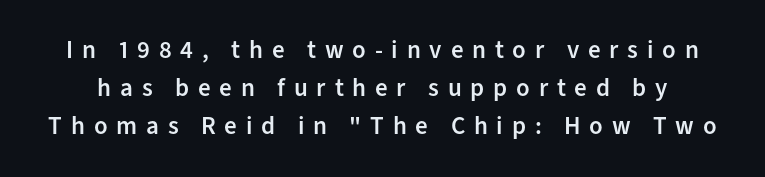
Reading down the column, the eye jumps a familiar distance to each next line. Check under the words: just untouched page. Summary of weight: moderately heavy, a semibold. The lettering stays uniformly vertical, giving the passage a roman look. Here the glyphs are tracked loosely, breaking word shapes into spaced letters.
